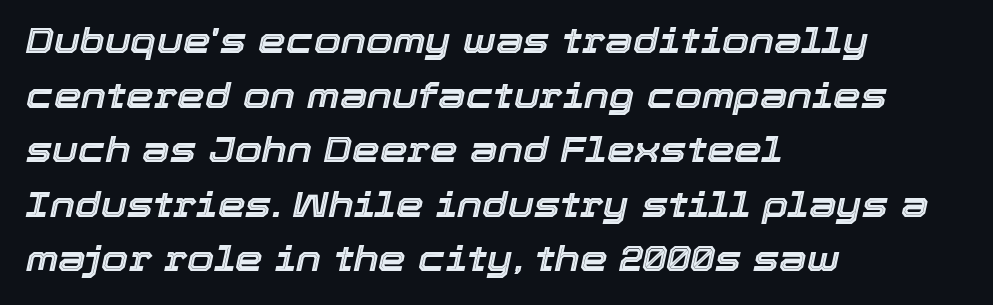
{"italic": "yes", "lean": "right", "slant_degrees": 12, "width": "normal", "x_height": "medium", "monospaced": "no", "underline": "no", "align": "left", "line_spacing": "normal", "line_spacing_ratio": 1.56, "letter_spacing": "normal", "letter_spacing_em": 0.0, "glyph_px": 35}
